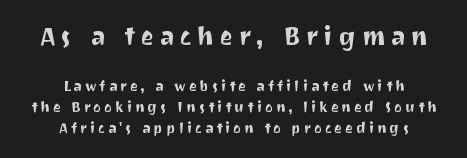
Look at the glyph heights: the upper group is clearly the bigger setting. The lettering stays uniformly vertical, giving the passage a roman look. The tracking reads as deliberately expanded to a designer's eye. The paragraph shown floats in the horizontal middle. If you measured baseline to baseline, you'd find a middling distance.
